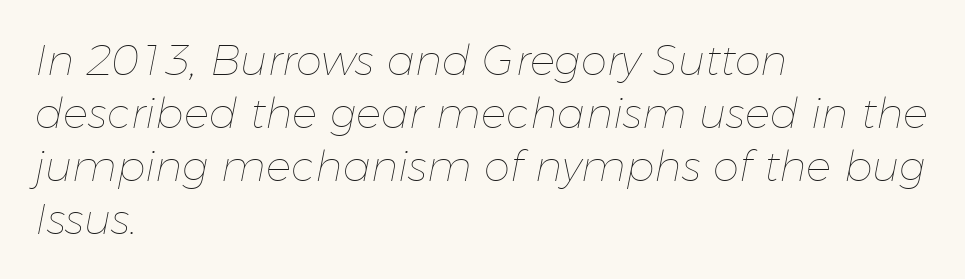
Q: Is the text bold? A: No.
Q: Is the text italic (slanted)? A: Yes, it leans right by about 11 degrees.
Q: Is the text underlined? A: No.
Q: How is the paragraph aligned? A: Left-aligned.
Q: Is the spacing between letters normal or unusually wide? A: Normal.
Q: Is the spacing between lines tight, normal or loose? A: Normal.
Q: Width (condensed, normal, or wide)? A: Normal.
Q: Stroke contrast? A: Low.
Q: x-height? A: Medium.
Q: Monospaced? A: No.
